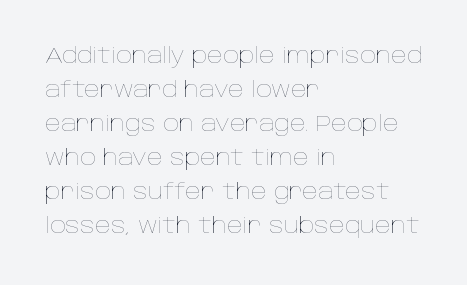
The image shows 22 px text type, upright; set left-aligned, normal line spacing (1.55x), normal letter spacing, not underlined.
